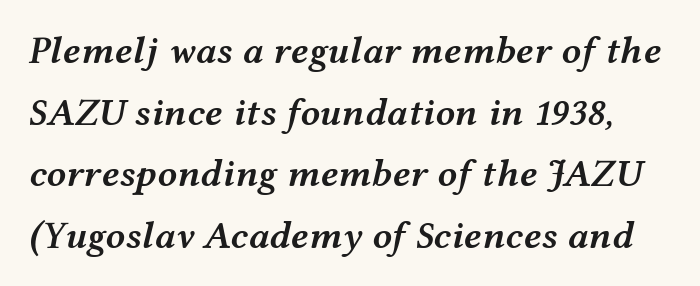
Q: Is the text bold? A: Semi-bold.
Q: Is the text italic (slanted)? A: Yes, it leans right by about 12 degrees.
Q: Is the text underlined? A: No.
Q: Is the spacing between letters normal or unusually wide? A: Normal.
Q: Is the spacing between lines tight, normal or loose? A: Normal.
Q: Width (condensed, normal, or wide)? A: Wide.
Q: Stroke contrast? A: Medium.
Q: x-height? A: Medium.
Q: Monospaced? A: No.
